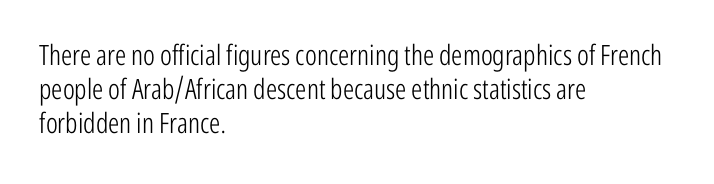
Q: Is the text bold? A: No.
Q: Is the text italic (slanted)? A: No, it is upright.
Q: Is the typeface a serif or a sans-serif typeface? A: Sans-serif.
Q: Is the text underlined? A: No.
Q: How is the paragraph aligned? A: Left-aligned.
Q: Is the spacing between letters normal or unusually wide? A: Normal.
Q: Width (condensed, normal, or wide)? A: Condensed.
Q: Stroke contrast? A: Low.
Q: x-height? A: Medium.
Q: Monospaced? A: No.
